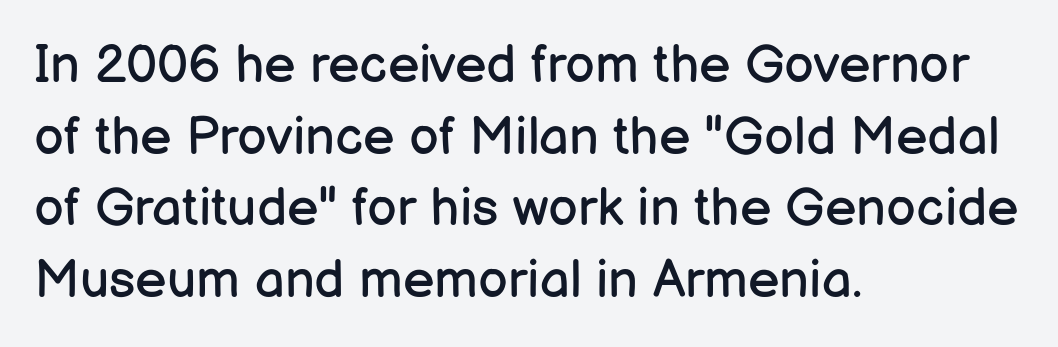
The image shows 53 px regular-weight sans-serif type, upright; set left-aligned, normal line spacing (1.35x), normal letter spacing, not underlined; low stroke contrast and a medium x-height.
